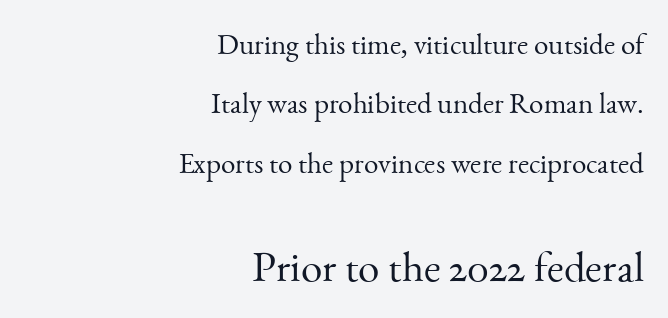
The composition opens small and finishes big. Weight: regular or lighter. Quick note: interline space is abundant. Ordinary non-slanted type is in use. What kind of face is this? One with serifs. Line endings align vertically; line beginnings do not.
